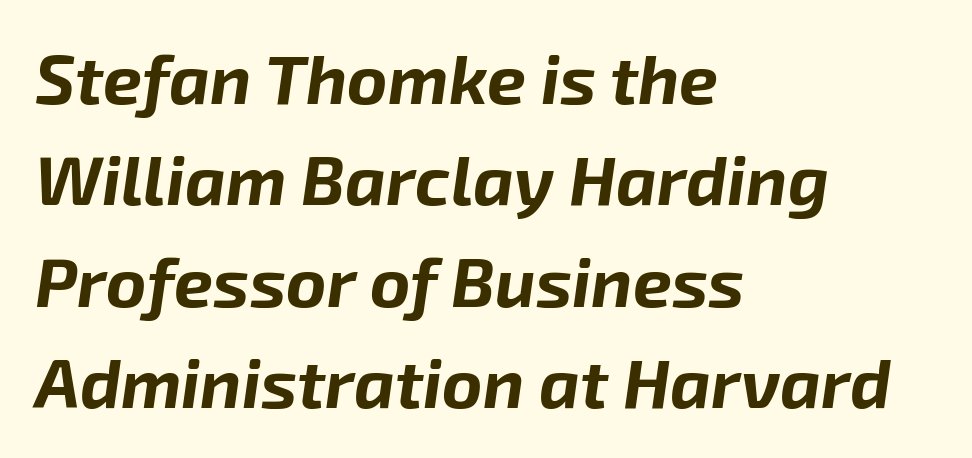
The image shows 69 px bold type, italic (leaning right); set left-aligned, normal line spacing (1.47x), normal letter spacing, not underlined; low stroke contrast and a medium x-height.
